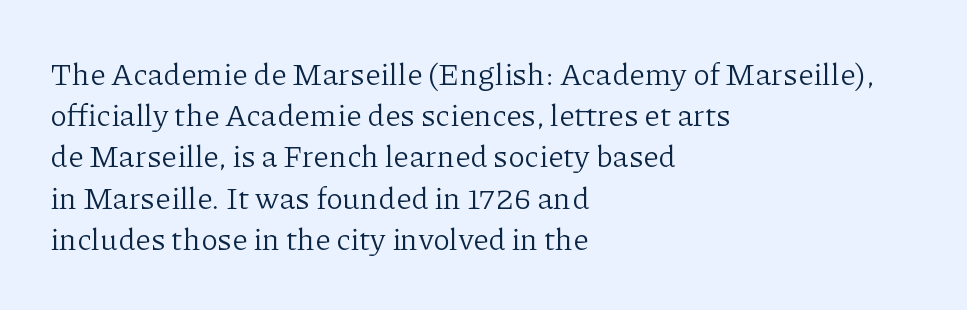
Any mark beneath the type? The region is blank. Here the designer chose a conventional face with non-uniform glyph widths. This reads as an unemphasized weight, regular at the heaviest. Casual observation: everything's shoved over to the left.
